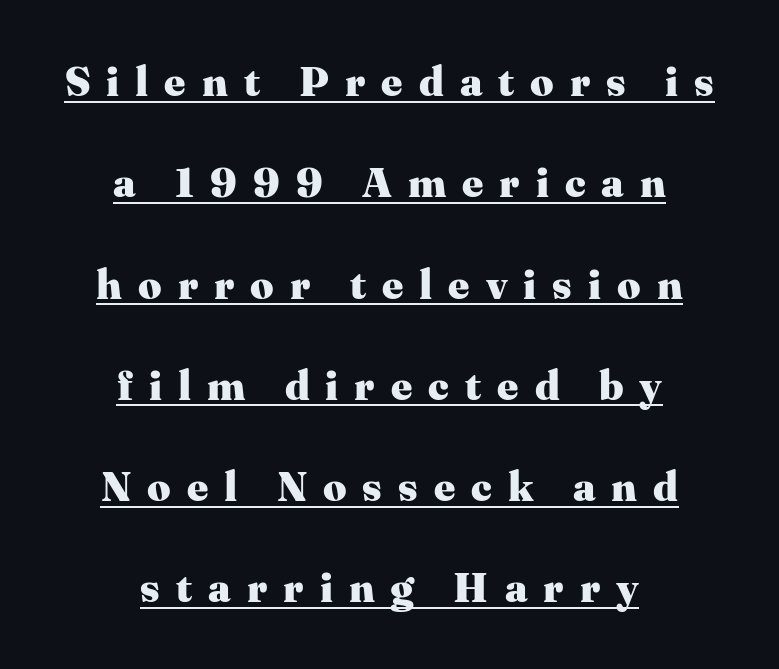
The image shows 41 px heavy serif type, upright; set centered, loose line spacing (2.47x), unusually wide letter spacing (+0.39 em), underlined; medium stroke contrast and a medium x-height.
